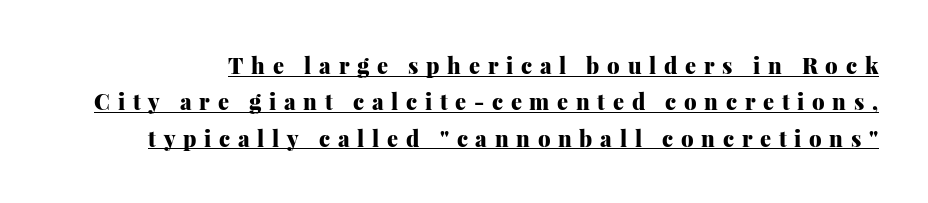
{"italic": "no", "bold": "yes", "underline": "yes", "line_spacing": "normal", "line_spacing_ratio": 1.65, "letter_spacing": "wide", "letter_spacing_em": 0.35, "glyph_px": 22}
